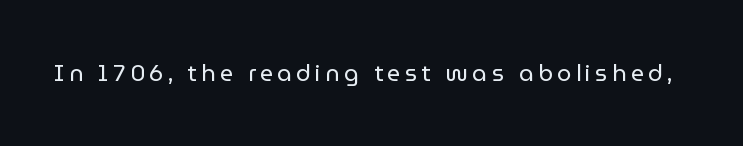
{"italic": "no", "bold": "no", "underline": "no", "glyph_px": 23}
